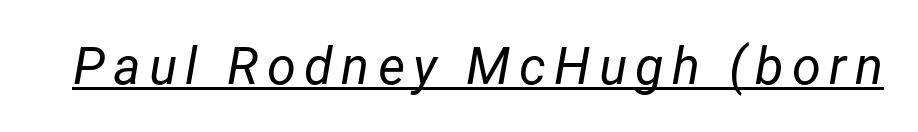
The image shows 52 px regular-weight type, italic (leaning right); set underlined; low stroke contrast and a medium x-height.
